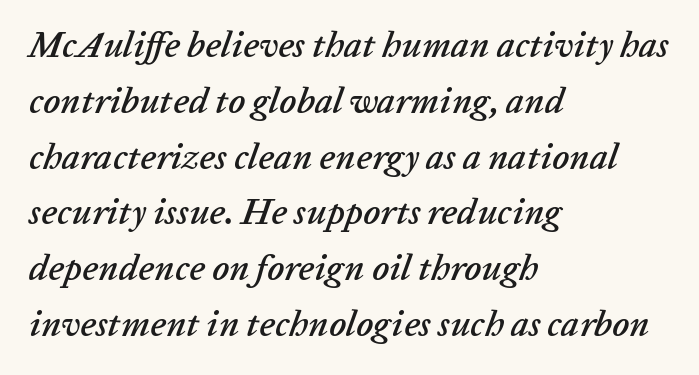
{"italic": "yes", "lean": "right", "slant_degrees": 20, "width": "normal", "stroke_contrast": "low", "x_height": "medium", "monospaced": "no", "underline": "no", "align": "left", "line_spacing": "normal", "line_spacing_ratio": 1.55, "letter_spacing": "normal", "letter_spacing_em": 0.0, "glyph_px": 36}
